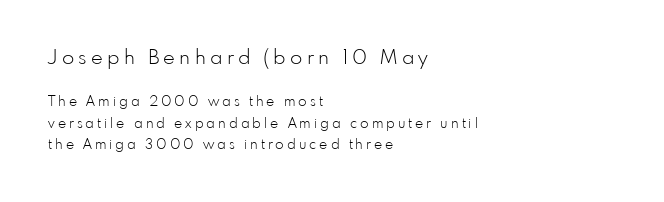
Q: Is the text bold? A: No.
Q: Is the text italic (slanted)? A: No, it is upright.
Q: Is the text underlined? A: No.
Q: How is the paragraph aligned? A: Left-aligned.
Q: Is the spacing between letters normal or unusually wide? A: Unusually wide.
Q: Is the spacing between lines tight, normal or loose? A: Normal.
Q: Which block of text is set in a larger size, the first (top) or the second (bottom)? A: The first (top) one.
